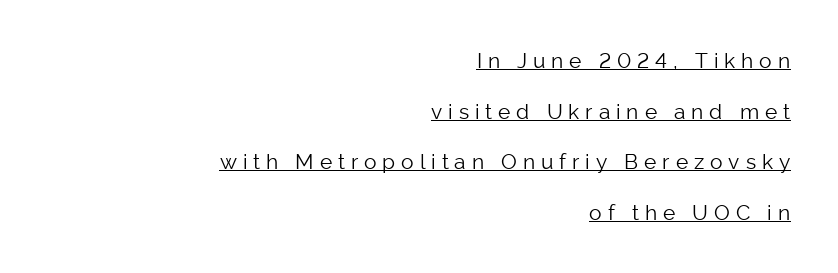
Q: Is the text bold? A: No.
Q: Is the text italic (slanted)? A: No, it is upright.
Q: Is the text underlined? A: Yes.
Q: How is the paragraph aligned? A: Right-aligned.
Q: Is the spacing between letters normal or unusually wide? A: Unusually wide.
Q: Is the spacing between lines tight, normal or loose? A: Loose.
